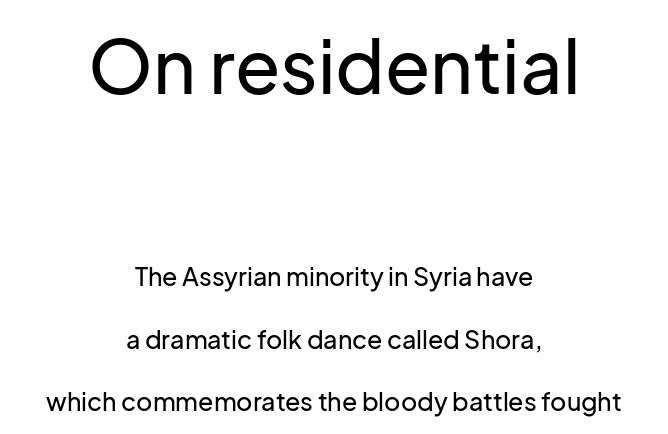
The image shows 74 px sans-serif type, upright; set centered, loose line spacing (2.49x), normal letter spacing, not underlined; the first (top) block is 2.96x larger; low stroke contrast and a medium x-height.
